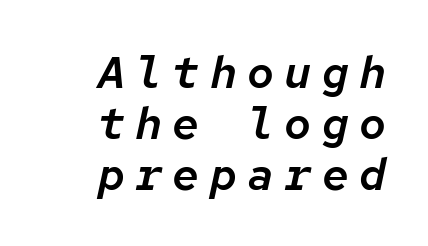
Style check: oblique. Baseline-to-baseline distance is barely more than the letter height. The ragged edge is on the left, which tells us the setting is flush right. The glyphs are unaccompanied by any horizontal stroke below them.
